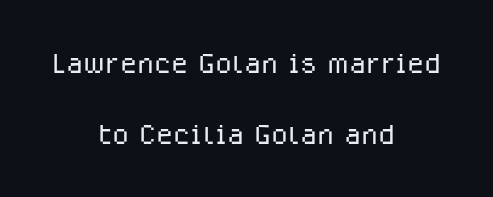
No italicization has been applied; the sample stays upright. Here the designer chose a conventional face with non-uniform glyph widths. Font category for this specimen: sans-serif. Any mark beneath the type? The region is blank. Counters stay open thanks to moderate or lighter strokes.
